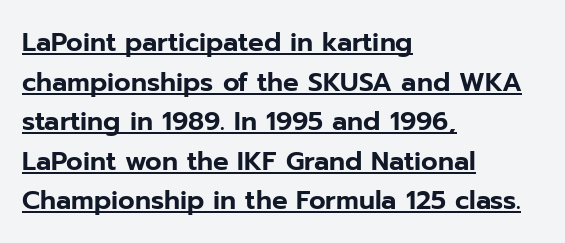
Q: Is the text italic (slanted)? A: No, it is upright.
Q: Is the text underlined? A: Yes.
Q: How is the paragraph aligned? A: Left-aligned.
Q: Is the spacing between letters normal or unusually wide? A: Normal.
Q: Is the spacing between lines tight, normal or loose? A: Normal.
